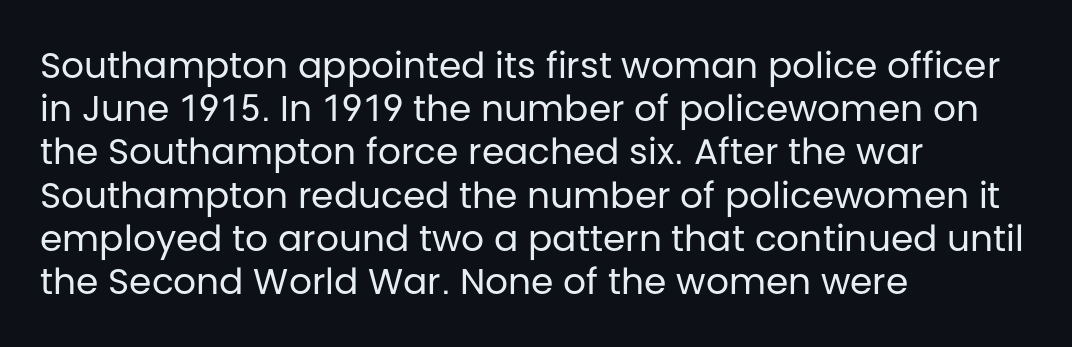
The passage shown is typed in a proportional face where columns would drift. Reading down the block, your eye returns to a fixed left position each line. Words appear dense and cohesive because spacing is normal. Just letters on the line, the space beneath them empty. You can tell from the bare stems that sans-serif type was used.
